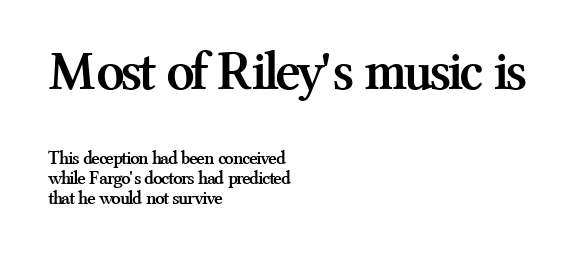
{"serif": "yes", "italic": "no", "bold": "yes", "weight": "semibold", "width": "normal", "stroke_contrast": "medium", "x_height": "medium", "monospaced": "no", "underline": "no", "align": "left", "line_spacing": "tight", "line_spacing_ratio": 1.03, "letter_spacing": "normal", "letter_spacing_em": 0.0, "larger_block": "first", "size_ratio": 2.95, "glyph_px": 56}
